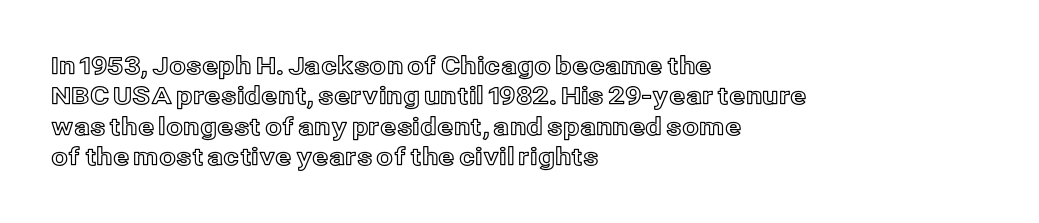
{"italic": "no", "underline": "no", "align": "left", "line_spacing": "normal", "line_spacing_ratio": 1.27, "letter_spacing": "normal", "letter_spacing_em": 0.0, "glyph_px": 24}
